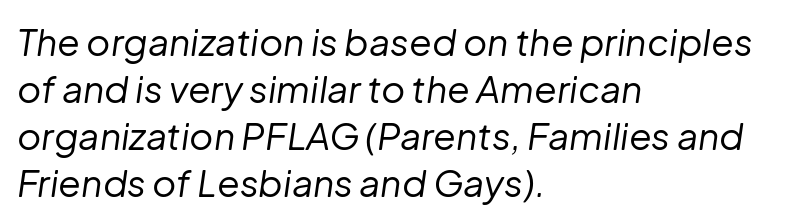
{"italic": "yes", "lean": "right", "slant_degrees": 8, "bold": "no", "weight": "regular", "width": "normal", "stroke_contrast": "low", "x_height": "medium", "monospaced": "no", "underline": "no", "align": "left", "line_spacing": "normal", "line_spacing_ratio": 1.27, "letter_spacing": "normal", "letter_spacing_em": 0.0, "glyph_px": 37}
